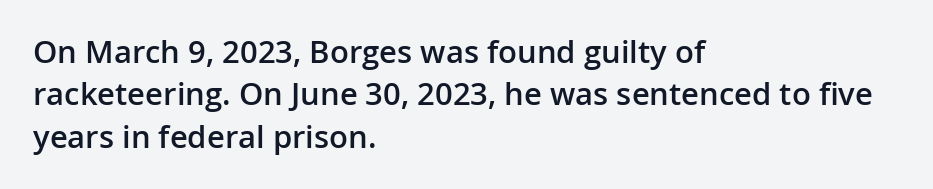
{"serif": "no", "italic": "no", "bold": "semi", "weight": "semibold", "width": "normal", "stroke_contrast": "low", "x_height": "medium", "monospaced": "no", "underline": "no", "align": "left", "line_spacing": "normal", "line_spacing_ratio": 1.37, "letter_spacing": "normal", "letter_spacing_em": 0.0, "glyph_px": 31}
